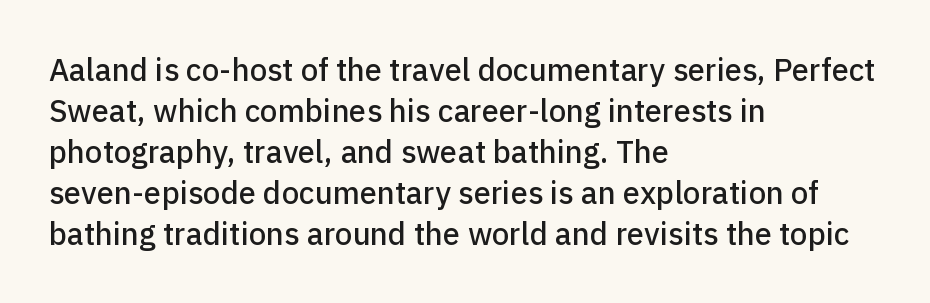
{"serif": "no", "italic": "no", "width": "normal", "stroke_contrast": "low", "x_height": "medium", "monospaced": "no", "underline": "no", "align": "left", "line_spacing": "normal", "line_spacing_ratio": 1.32, "letter_spacing": "normal", "letter_spacing_em": 0.0, "glyph_px": 31}
